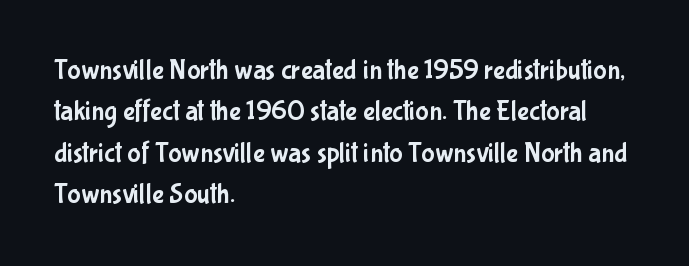
If you measured baseline to baseline, you'd find a middling distance. This is the regular roman posture of the typeface. The strip under each line holds only bare page. The rendering shows plain stroke endings on the letterforms — a sans-serif design. Here the designer chose a conventional face with non-uniform glyph widths. The passage shown has conventional tracking throughout.
